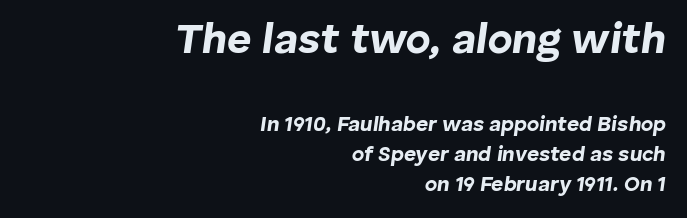
These lines are set flush right with a ragged left edge. Large over small — that's the arrangement of the two blocks here. Compared with ordinary roman type, these characters are visibly tilted. Heft: maximum for text — a bold.
